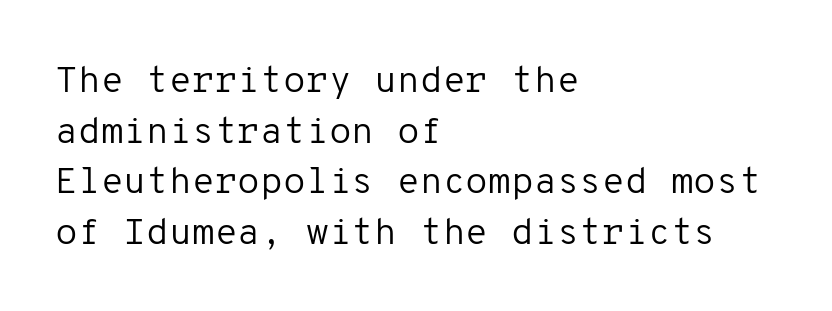
{"serif": "no", "italic": "no", "bold": "no", "weight": "regular", "width": "normal", "stroke_contrast": "low", "x_height": "medium", "monospaced": "yes", "underline": "no", "align": "left", "line_spacing": "normal", "line_spacing_ratio": 1.37, "letter_spacing": "normal", "letter_spacing_em": 0.0, "glyph_px": 37}
